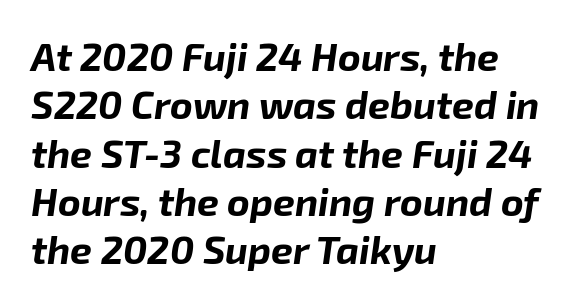
Yep, that's italic — everything's leaning. Visually the block forms a straight wall on the left and a jagged coastline on the right. Looks like regular typesetting: each glyph gets only the width it needs. I'd describe the lettering as bold — thick and assertive.
